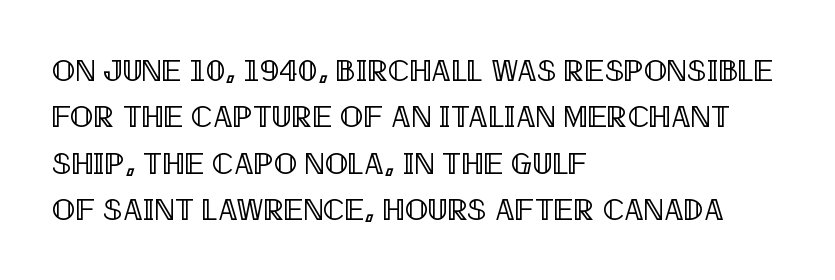
{"italic": "no", "width": "condensed", "x_height": "large", "monospaced": "no", "underline": "no", "align": "left", "line_spacing": "normal", "line_spacing_ratio": 1.5, "letter_spacing": "normal", "letter_spacing_em": 0.0, "glyph_px": 31}
